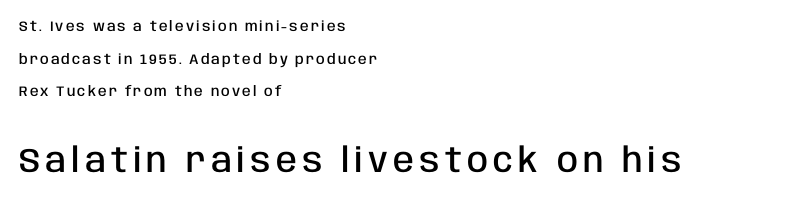
Is the lower block the larger one? Yes — the lower block carries the bigger type. Posture: upright roman. Just letters on the line, the space beneath them empty. The ragged edge is on the right, which tells us the setting is flush left.
